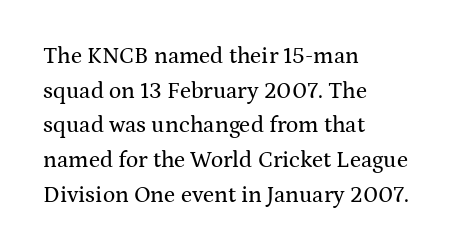
{"italic": "no", "underline": "no", "align": "left", "line_spacing": "normal", "line_spacing_ratio": 1.51, "letter_spacing": "normal", "letter_spacing_em": 0.0, "glyph_px": 23}
